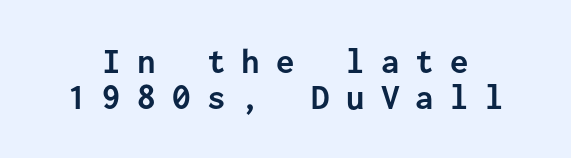
{"serif": "no", "italic": "no", "bold": "yes", "weight": "semibold", "width": "normal", "stroke_contrast": "low", "x_height": "medium", "monospaced": "yes", "underline": "no", "line_spacing": "tight", "line_spacing_ratio": 0.97, "letter_spacing": "wide", "letter_spacing_em": 0.44, "glyph_px": 37}
